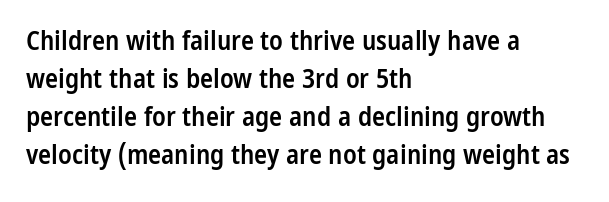
Q: Is the text bold? A: Semi-bold.
Q: Is the text italic (slanted)? A: No, it is upright.
Q: Is the text underlined? A: No.
Q: How is the paragraph aligned? A: Left-aligned.
Q: Is the spacing between letters normal or unusually wide? A: Normal.
Q: Is the spacing between lines tight, normal or loose? A: Normal.
